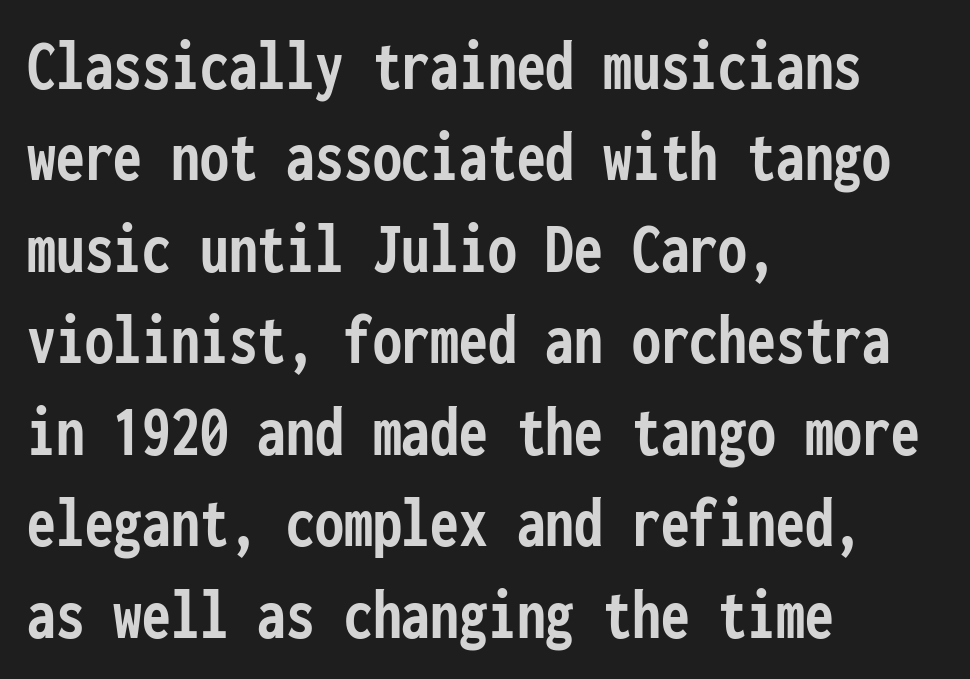
Q: Is the text bold? A: Yes.
Q: Is the text italic (slanted)? A: No, it is upright.
Q: Is the typeface a serif or a sans-serif typeface? A: Sans-serif.
Q: Is the text underlined? A: No.
Q: How is the paragraph aligned? A: Left-aligned.
Q: Is the spacing between letters normal or unusually wide? A: Normal.
Q: Is the spacing between lines tight, normal or loose? A: Normal.
Q: Width (condensed, normal, or wide)? A: Condensed.
Q: Stroke contrast? A: Low.
Q: x-height? A: Medium.
Q: Monospaced? A: Yes.
